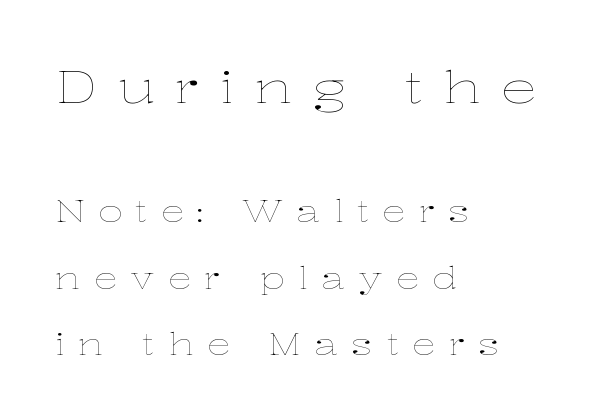
{"italic": "no", "bold": "no", "weight": "thin", "width": "wide", "stroke_contrast": "low", "x_height": "medium", "monospaced": "no", "underline": "no", "align": "left", "line_spacing": "loose", "line_spacing_ratio": 2.21, "letter_spacing": "wide", "letter_spacing_em": 0.44, "larger_block": "first", "size_ratio": 1.5, "glyph_px": 45}
